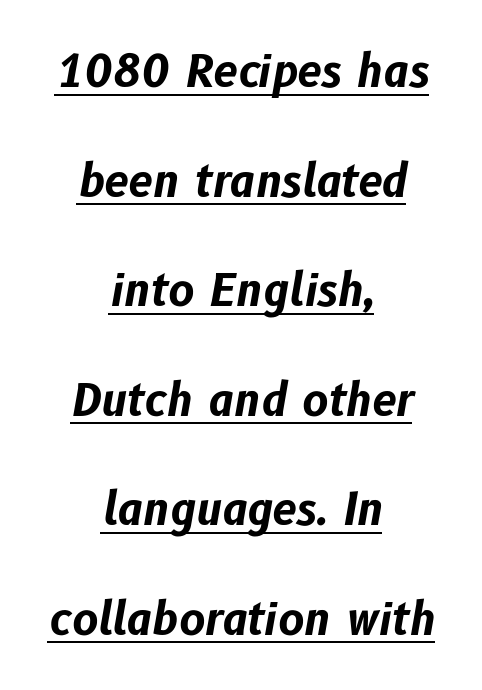
The image shows 44 px bold type, italic (leaning right); set centered, loose line spacing (2.49x), normal letter spacing, underlined; low stroke contrast and a medium x-height.
